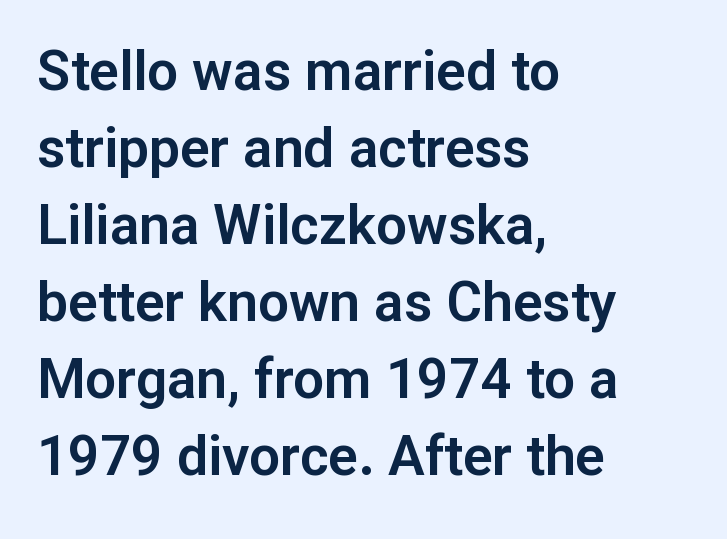
{"serif": "no", "italic": "no", "width": "normal", "stroke_contrast": "low", "x_height": "medium", "monospaced": "no", "underline": "no", "align": "left", "line_spacing": "normal", "line_spacing_ratio": 1.4, "letter_spacing": "normal", "letter_spacing_em": 0.0, "glyph_px": 55}
